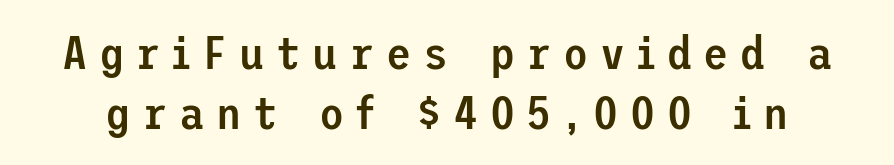
Q: Is the text bold? A: Semi-bold.
Q: Is the text italic (slanted)? A: No, it is upright.
Q: Is the typeface a serif or a sans-serif typeface? A: Sans-serif.
Q: Is the text underlined? A: No.
Q: Is the spacing between letters normal or unusually wide? A: Unusually wide.
Q: Is the spacing between lines tight, normal or loose? A: Normal.
Q: Width (condensed, normal, or wide)? A: Normal.
Q: Stroke contrast? A: Low.
Q: x-height? A: Medium.
